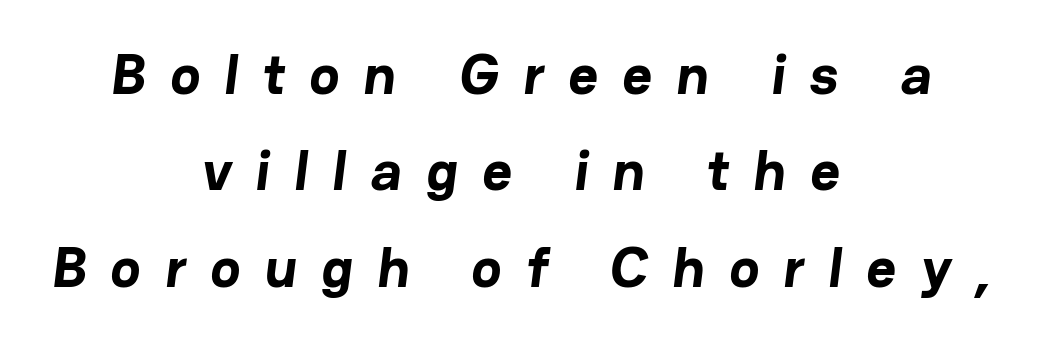
Q: Is the text bold? A: Yes.
Q: Is the typeface a serif or a sans-serif typeface? A: Sans-serif.
Q: Is the text underlined? A: No.
Q: How is the paragraph aligned? A: Centered.
Q: Is the spacing between letters normal or unusually wide? A: Unusually wide.
Q: Is the spacing between lines tight, normal or loose? A: Normal.
Q: Width (condensed, normal, or wide)? A: Normal.
Q: Stroke contrast? A: Low.
Q: x-height? A: Medium.
Q: Monospaced? A: No.
